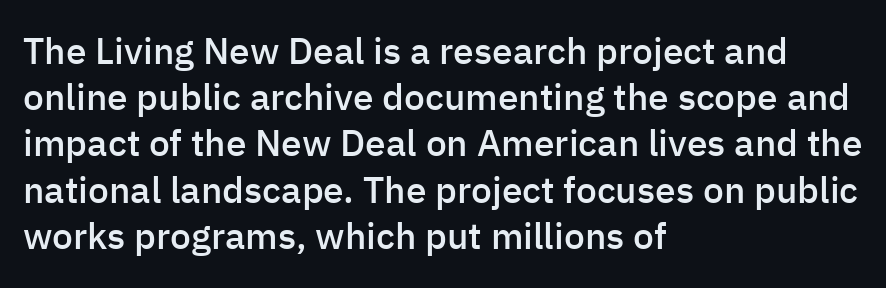
Q: Is the text bold? A: Semi-bold.
Q: Is the text italic (slanted)? A: No, it is upright.
Q: Is the typeface a serif or a sans-serif typeface? A: Sans-serif.
Q: Is the text underlined? A: No.
Q: How is the paragraph aligned? A: Left-aligned.
Q: Is the spacing between letters normal or unusually wide? A: Normal.
Q: Is the spacing between lines tight, normal or loose? A: Normal.
Q: Width (condensed, normal, or wide)? A: Normal.
Q: Stroke contrast? A: Low.
Q: x-height? A: Medium.
Q: Monospaced? A: No.
